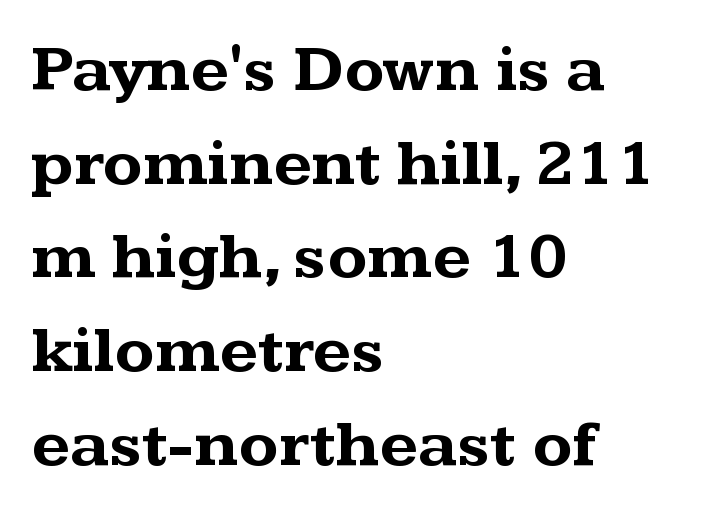
{"serif": "yes", "italic": "no", "bold": "yes", "weight": "bold", "width": "wide", "stroke_contrast": "medium", "x_height": "medium", "monospaced": "no", "underline": "no", "align": "left", "line_spacing": "normal", "line_spacing_ratio": 1.42, "letter_spacing": "normal", "letter_spacing_em": 0.0, "glyph_px": 66}
